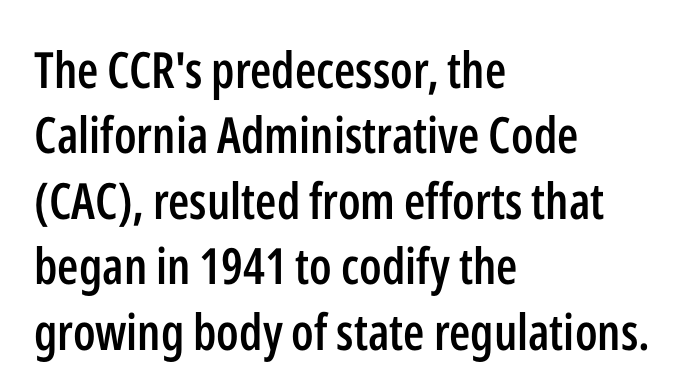
The image shows 50 px semibold, condensed sans-serif type, upright; set left-aligned, normal line spacing (1.31x), normal letter spacing, not underlined; low stroke contrast and a medium x-height.
